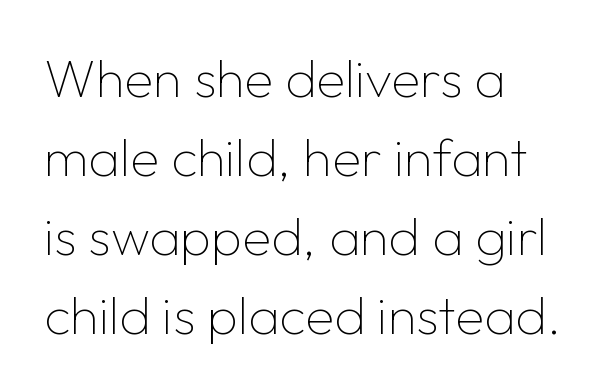
A sans-serif font was chosen for this passage. The letters look calm and open, with moderate or lighter stems. The passage shown stacks its lines at a standard gap. Plain, unruled lines of type.
